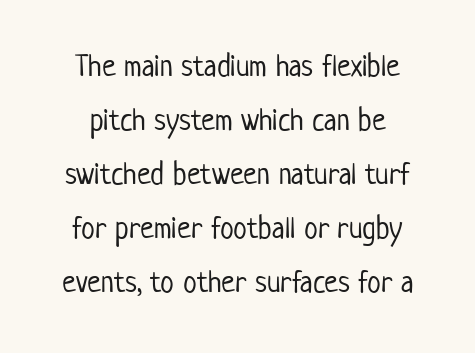
Unbolded letterforms with no extra heft. The font's upright variant was chosen for this text. Type style note: lacks serifs. Bare-footed words on every line. Note the varied advance widths — an 'i' is clearly narrower than an 'm'.
